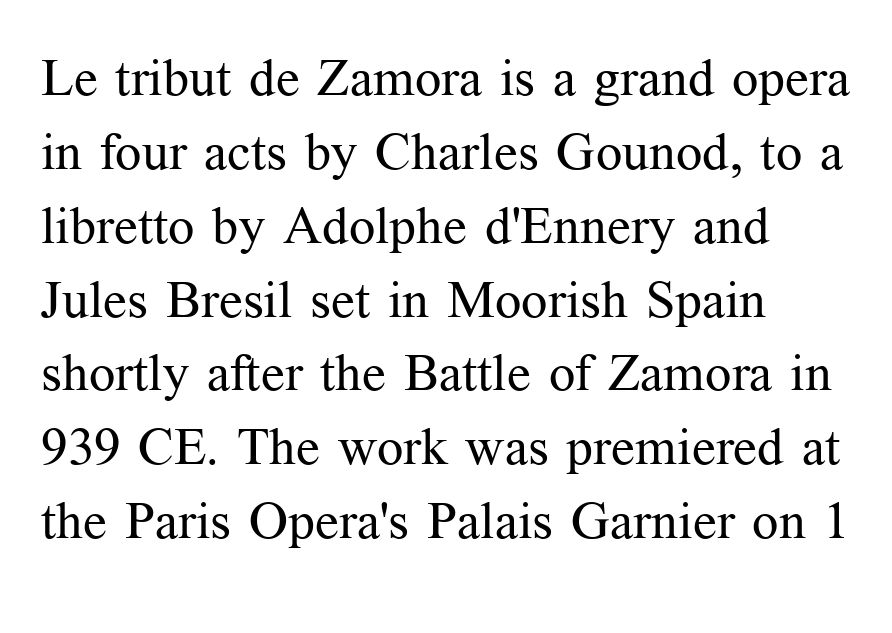
Q: Is the text bold? A: No.
Q: Is the text italic (slanted)? A: No, it is upright.
Q: Is the typeface a serif or a sans-serif typeface? A: Serif.
Q: Is the text underlined? A: No.
Q: How is the paragraph aligned? A: Left-aligned.
Q: Is the spacing between letters normal or unusually wide? A: Normal.
Q: Is the spacing between lines tight, normal or loose? A: Normal.
Q: Width (condensed, normal, or wide)? A: Normal.
Q: Stroke contrast? A: Medium.
Q: x-height? A: Medium.
Q: Monospaced? A: No.
